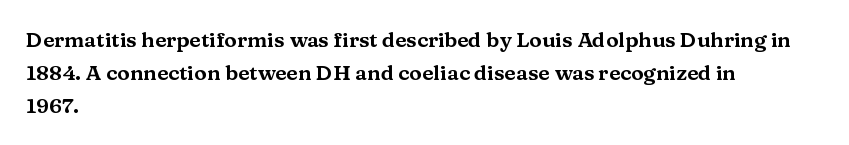
The image shows 21 px text type, upright; set left-aligned, normal line spacing (1.56x), normal letter spacing, not underlined.
